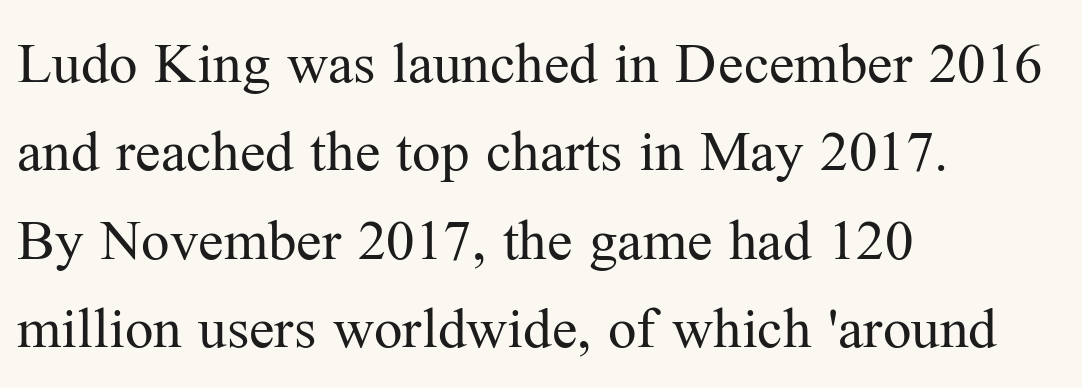
The image shows 57 px regular-weight serif type, upright; set left-aligned, normal line spacing (1.55x), normal letter spacing, not underlined; medium stroke contrast and a medium x-height.
